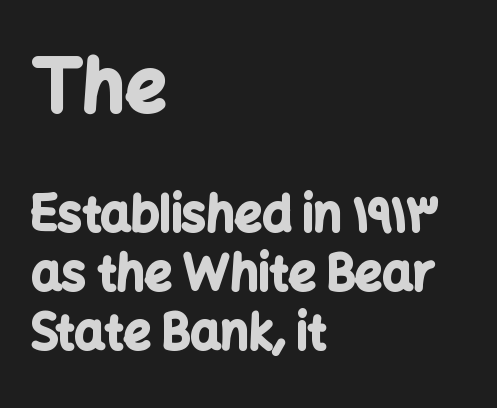
Looks like regular typesetting: each glyph gets only the width it needs. Nope, no serifs anywhere on these letters. The rendering shrinks the type as you move from the upper chunk to the lower. These lines carry a lot of weight — the face is fully bold. This sample uses an upright cut, with every glyph sitting square on the baseline. The rag falls on the right side of this text block.
